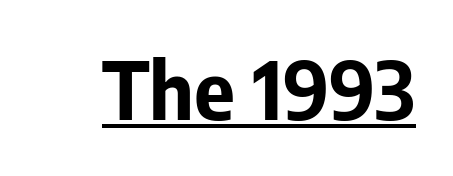
The image shows 79 px bold sans-serif type, upright; set normal letter spacing, underlined; low stroke contrast and a medium x-height.
